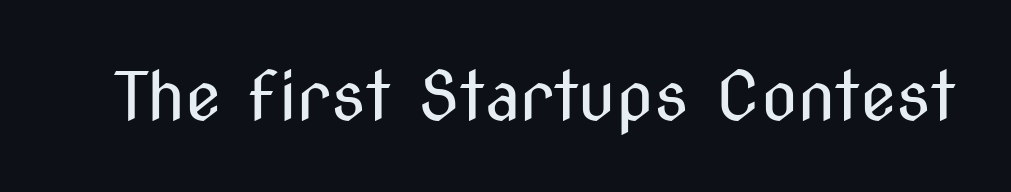
Q: Is the text bold? A: No.
Q: Is the text italic (slanted)? A: No, it is upright.
Q: Is the typeface a serif or a sans-serif typeface? A: Sans-serif.
Q: Is the text underlined? A: No.
Q: Is the spacing between letters normal or unusually wide? A: Normal.
Q: Width (condensed, normal, or wide)? A: Condensed.
Q: Stroke contrast? A: Medium.
Q: x-height? A: Medium.
Q: Monospaced? A: No.
